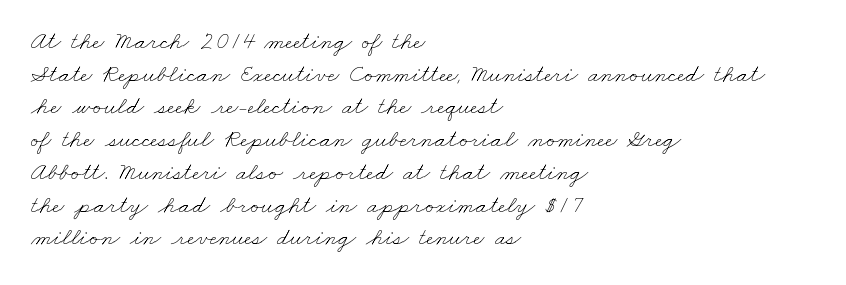
Q: Is the text bold? A: No.
Q: Is the text underlined? A: No.
Q: How is the paragraph aligned? A: Left-aligned.
Q: Is the spacing between letters normal or unusually wide? A: Normal.
Q: Is the spacing between lines tight, normal or loose? A: Normal.
